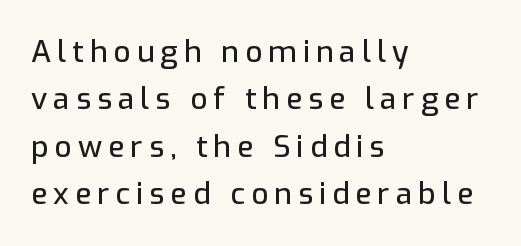
The image shows 30 px sans-serif type, upright; set left-aligned, normal line spacing (1.58x), unusually wide letter spacing (+0.2 em), not underlined; low stroke contrast and a medium x-height.
